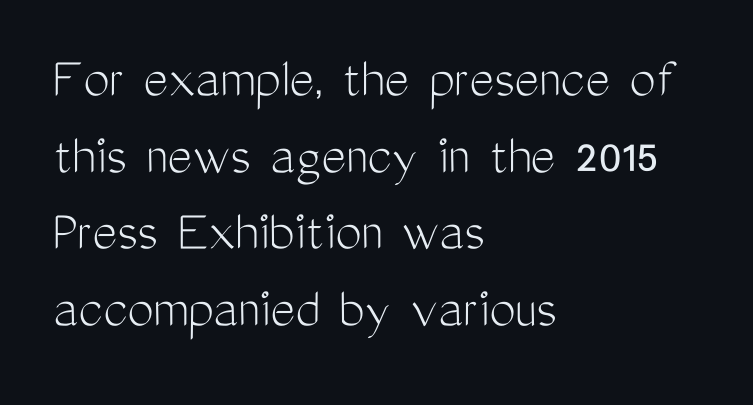
The letters advance in unequal steps, a hallmark of proportional type. The font is comparable to plain body text, perhaps lighter. Vertical strokes here are truly vertical. The ragged edge is on the right, which tells us the setting is flush left. The text was rendered using a sans face with plain stroke endings.
